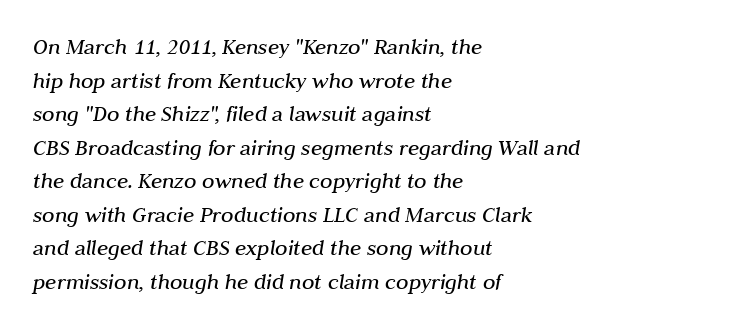
Q: Is the text bold? A: No.
Q: Is the text italic (slanted)? A: Yes, it leans right by about 10 degrees.
Q: Is the text underlined? A: No.
Q: How is the paragraph aligned? A: Left-aligned.
Q: Is the spacing between letters normal or unusually wide? A: Normal.
Q: Is the spacing between lines tight, normal or loose? A: Normal.
